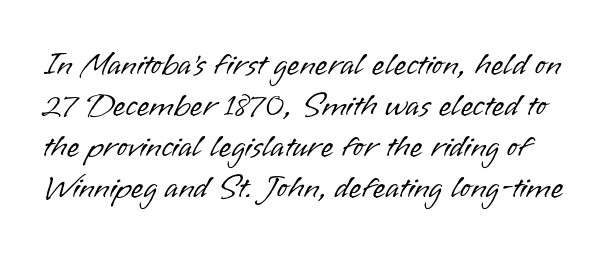
How would I describe the line gaps? Plain and ordinary. Tracking value appears to be zero — textbook default spacing. Serifs: no, the terminals of the letterforms are clean. The string is rendered with underlining switched off.
